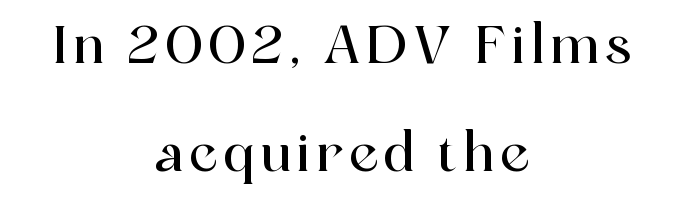
{"serif": "yes", "italic": "no", "width": "normal", "x_height": "medium", "monospaced": "no", "underline": "no", "align": "center", "line_spacing": "loose", "line_spacing_ratio": 2.07, "glyph_px": 52}
